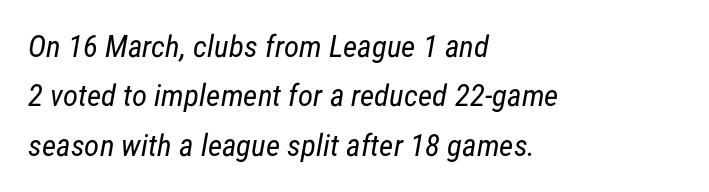
The image shows 31 px regular-weight, condensed sans-serif type; set left-aligned, normal line spacing (1.59x), normal letter spacing, not underlined; low stroke contrast and a medium x-height.
